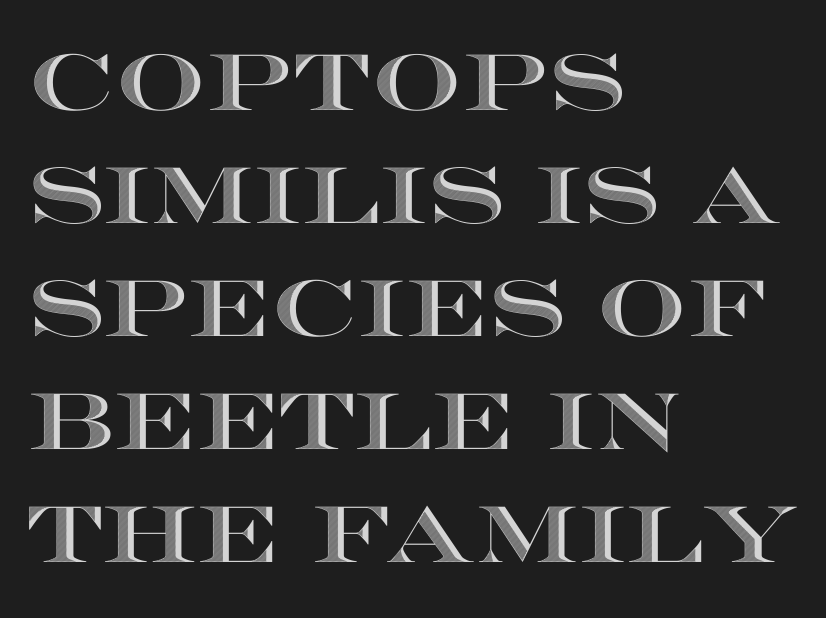
Q: Is the text italic (slanted)? A: No, it is upright.
Q: Is the text underlined? A: No.
Q: How is the paragraph aligned? A: Left-aligned.
Q: Is the spacing between letters normal or unusually wide? A: Normal.
Q: Is the spacing between lines tight, normal or loose? A: Normal.
Q: Width (condensed, normal, or wide)? A: Wide.
Q: x-height? A: Large.
Q: Monospaced? A: No.
